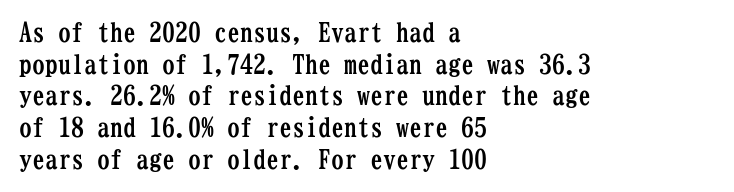
{"italic": "no", "bold": "yes", "underline": "no", "align": "left", "line_spacing_ratio": 1.22, "letter_spacing": "normal", "letter_spacing_em": 0.0, "glyph_px": 26}
